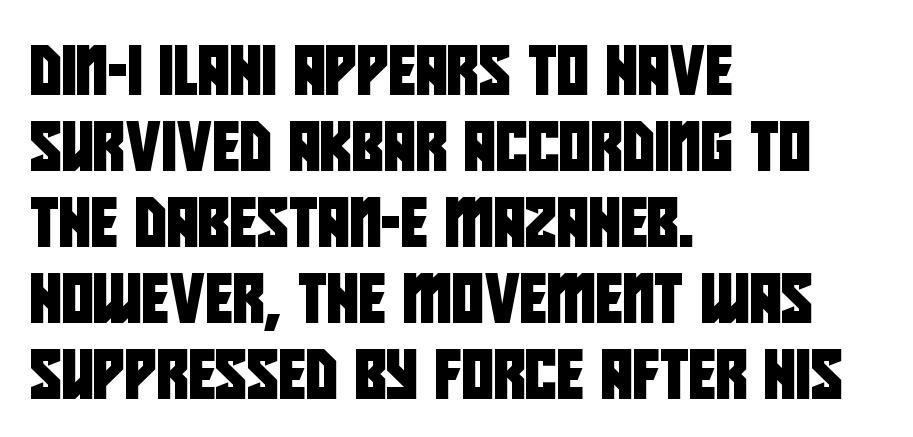
Notice how descenders clear the ascenders below comfortably — that's standard leading. The rendering anchors every line to the left-hand side. Here the designer chose a conventional face with non-uniform glyph widths. What stands out about the letter spacing? Nothing — it is the standard amount. Each letter's strokes conclude bluntly, with no projecting serifs.
